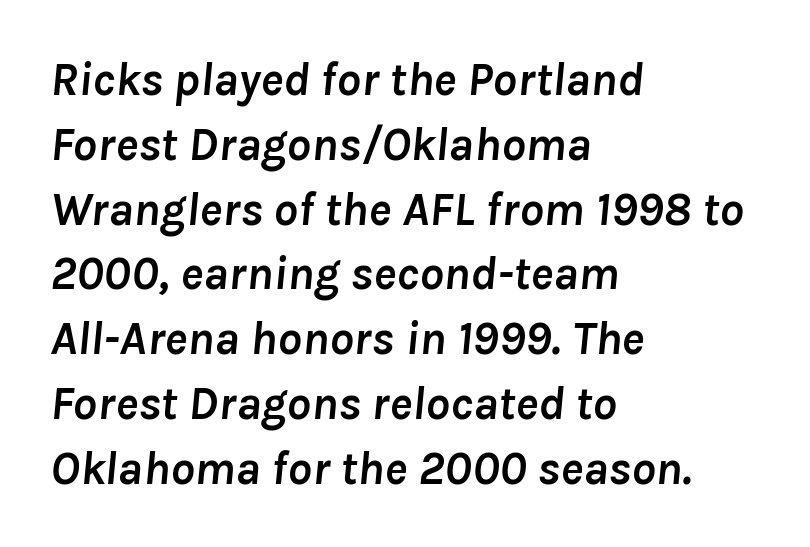
The image shows 48 px semibold type, italic (leaning right); set left-aligned, normal line spacing (1.35x), normal letter spacing, not underlined; low stroke contrast and a medium x-height.
